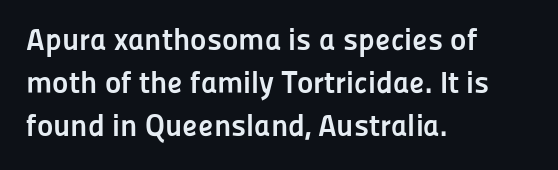
{"serif": "no", "italic": "no", "bold": "yes", "weight": "semibold", "width": "normal", "stroke_contrast": "low", "x_height": "medium", "monospaced": "no", "underline": "no", "align": "left", "line_spacing": "normal", "line_spacing_ratio": 1.38, "letter_spacing": "normal", "letter_spacing_em": 0.0, "glyph_px": 31}
